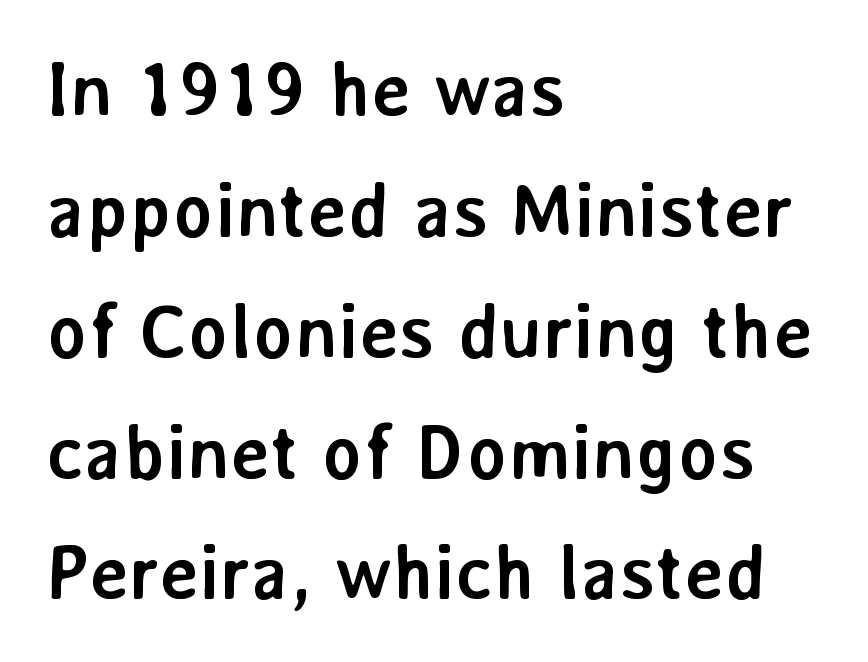
Every character sits straight up, as roman type does. Caption: multi-line text, flush left, ragged right. Reading down the column, the eye jumps a familiar distance to each next line. The string is rendered with underlining switched off. Spacing verdict: proportional, widths tailored to each character. These lines keep a tight, regular rhythm from letter to letter.
